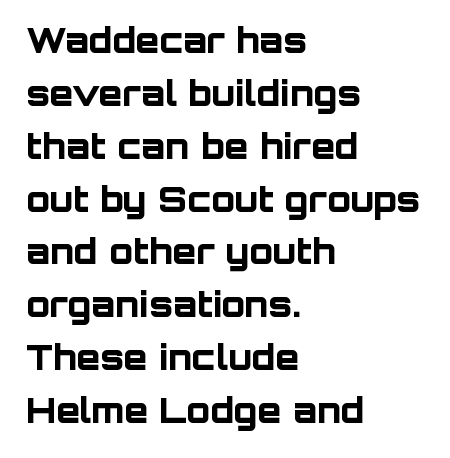
Tracking value appears to be zero — textbook default spacing. Proportional: the letters do not fall into vertical columns. Type style note: lacks serifs. Short and long lines alike share a common starting point at left. Line spacing here is normal. Nobody drew a line under any word here.
